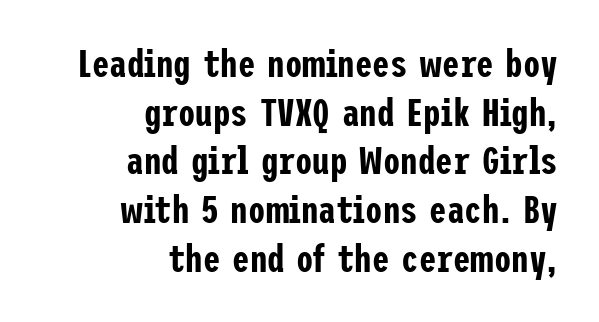
The image shows 39 px condensed sans-serif type, upright; set right-aligned, normal line spacing (1.25x), normal letter spacing, not underlined; low stroke contrast and a medium x-height.
